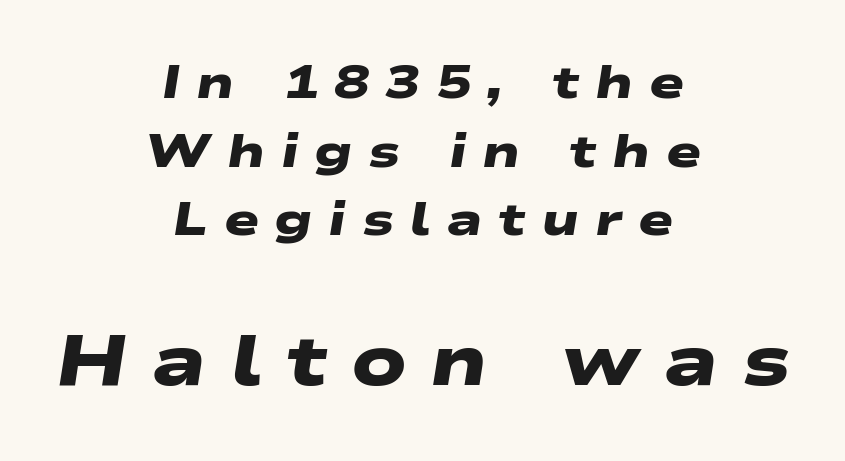
Q: Is the text bold? A: Yes.
Q: Is the typeface a serif or a sans-serif typeface? A: Sans-serif.
Q: Is the text underlined? A: No.
Q: How is the paragraph aligned? A: Centered.
Q: Is the spacing between letters normal or unusually wide? A: Unusually wide.
Q: Is the spacing between lines tight, normal or loose? A: Normal.
Q: Which block of text is set in a larger size, the first (top) or the second (bottom)? A: The second (bottom) one.
Q: Width (condensed, normal, or wide)? A: Wide.
Q: Stroke contrast? A: Low.
Q: x-height? A: Medium.
Q: Monospaced? A: No.
